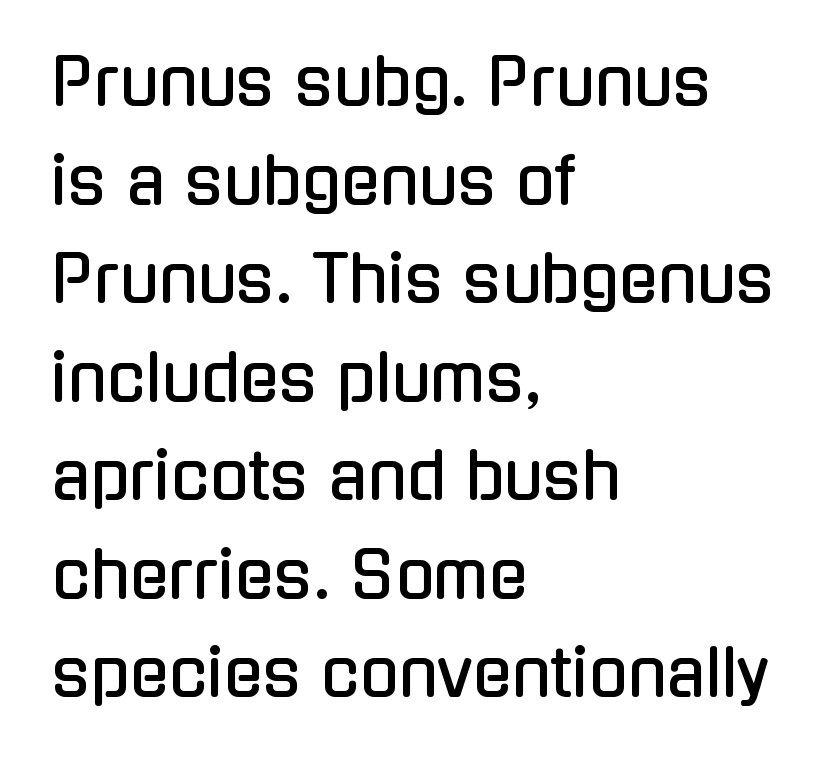
Q: Is the text italic (slanted)? A: No, it is upright.
Q: Is the typeface a serif or a sans-serif typeface? A: Sans-serif.
Q: Is the text underlined? A: No.
Q: How is the paragraph aligned? A: Left-aligned.
Q: Is the spacing between letters normal or unusually wide? A: Normal.
Q: Is the spacing between lines tight, normal or loose? A: Normal.
Q: Width (condensed, normal, or wide)? A: Condensed.
Q: Stroke contrast? A: Low.
Q: x-height? A: Medium.
Q: Monospaced? A: No.
